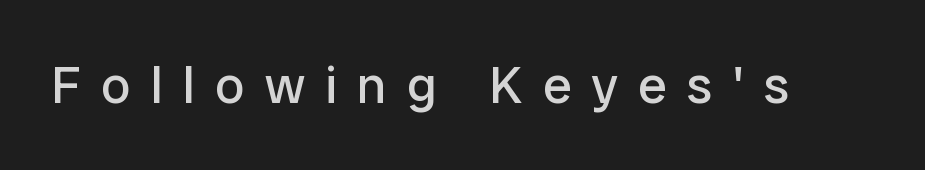
The image shows 52 px regular-weight sans-serif type, upright; set unusually wide letter spacing (+0.39 em), not underlined; low stroke contrast and a medium x-height.
